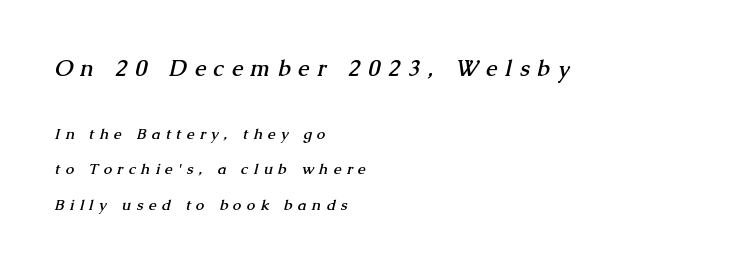
Compare the two chunks: the upper has the greater cap height. The space beneath each line is pristine and unruled. Typographic density is high because the face is bold. Reading down the block, your eye returns to a fixed left position each line.
